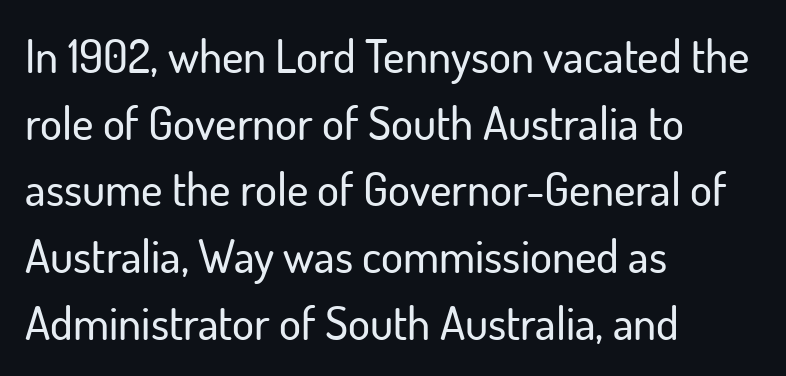
The image shows 46 px sans-serif type, upright; set left-aligned, normal line spacing (1.45x), normal letter spacing, not underlined; low stroke contrast and a small x-height.
